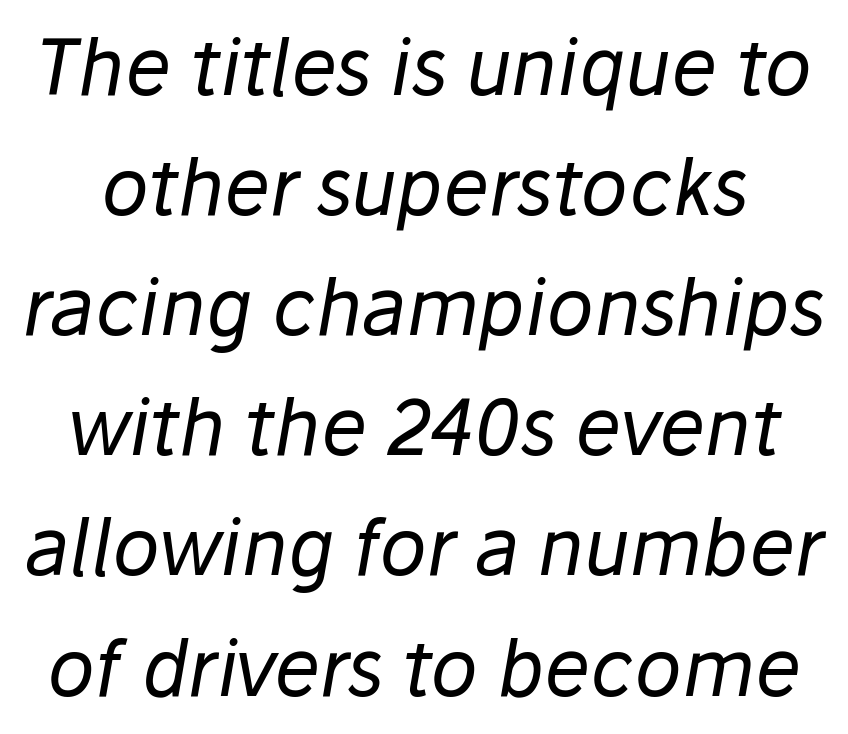
Is the letter spacing exaggerated? No — it looks like the ordinary default. Horizontal bands of white between lines are of average thickness. Glance below the letters and you will spot only blank space. Each letter keeps its own natural width here, so spacing adapts to shape. The strokes are not fattened; the text isn't bold.
